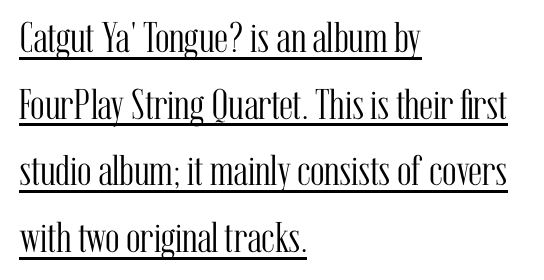
The image shows 43 px light, condensed serif type, upright; set left-aligned, normal line spacing (1.55x), normal letter spacing, underlined; medium stroke contrast and a medium x-height.
